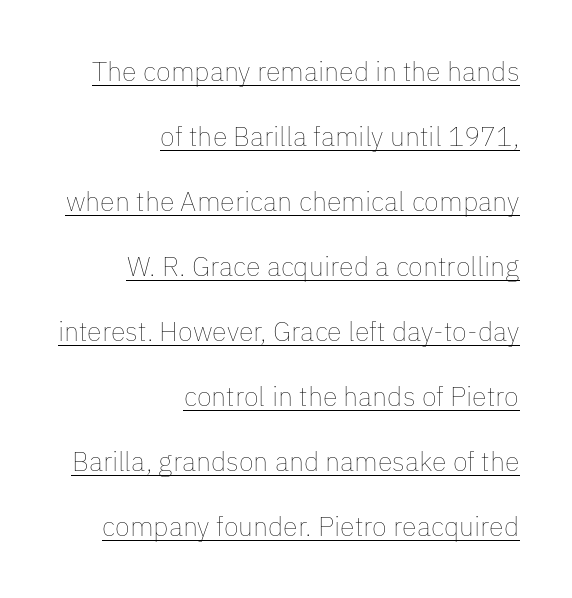
Q: Is the text bold? A: No.
Q: Is the text italic (slanted)? A: No, it is upright.
Q: Is the text underlined? A: Yes.
Q: How is the paragraph aligned? A: Right-aligned.
Q: Is the spacing between letters normal or unusually wide? A: Normal.
Q: Is the spacing between lines tight, normal or loose? A: Loose.
